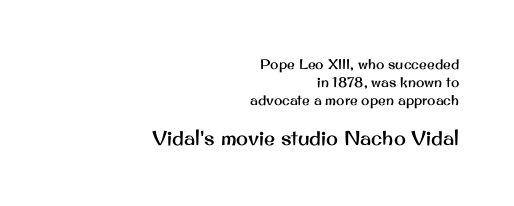
{"italic": "no", "underline": "no", "align": "right", "line_spacing": "normal", "line_spacing_ratio": 1.28, "letter_spacing": "normal", "letter_spacing_em": 0.0, "larger_block": "second", "size_ratio": 1.43, "glyph_px": 20}
